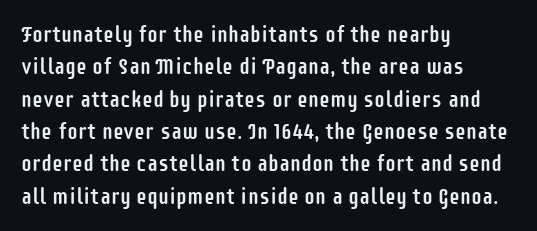
Q: Is the text italic (slanted)? A: No, it is upright.
Q: Is the text underlined? A: No.
Q: How is the paragraph aligned? A: Left-aligned.
Q: Is the spacing between letters normal or unusually wide? A: Normal.
Q: Is the spacing between lines tight, normal or loose? A: Normal.
